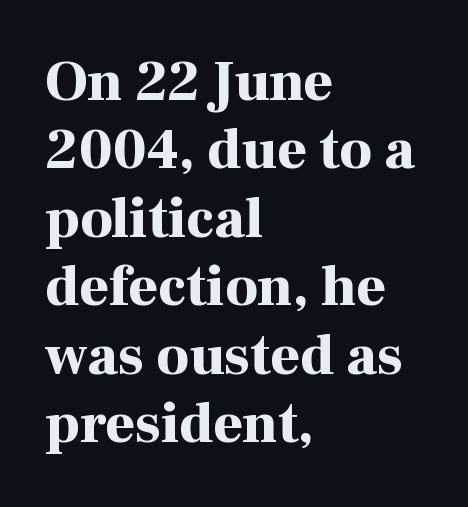
These lines are rendered in a variable-pitch font. How heavy is the stroke? Heavy — this is a bold. The letters stand upright; this is a roman face. Only glyphs here, with clear space below each row. Caption: standard tracking, unaltered.
